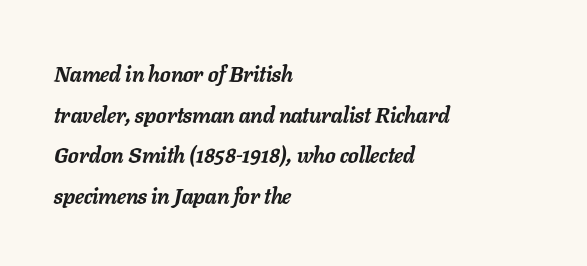
Q: Is the text bold? A: Yes.
Q: Is the text italic (slanted)? A: Yes, it leans right by about 11 degrees.
Q: Is the text underlined? A: No.
Q: How is the paragraph aligned? A: Left-aligned.
Q: Is the spacing between letters normal or unusually wide? A: Normal.
